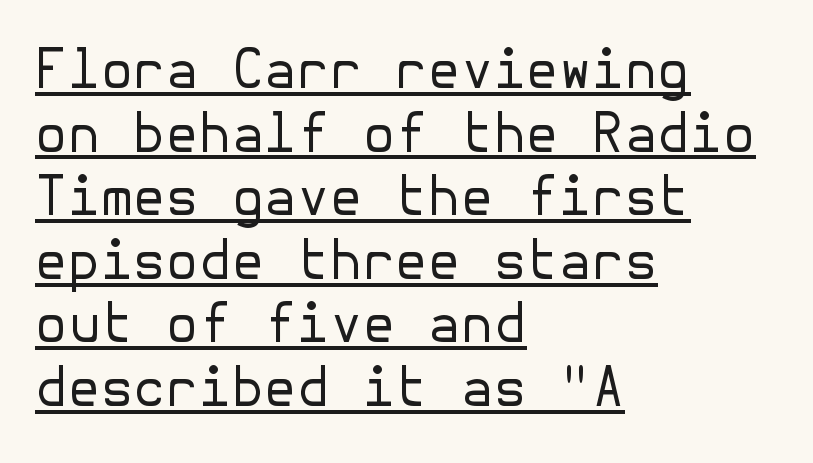
The paragraph has a hard left edge and a soft right edge. The text was rendered using a sans face with plain stroke endings. In designer terms, the underline attribute is active on this setting. Weight: in the light-to-regular range. These lines were composed using upright roman letters. Observe the ordinary spacing: letters are neighbours, not strangers.
